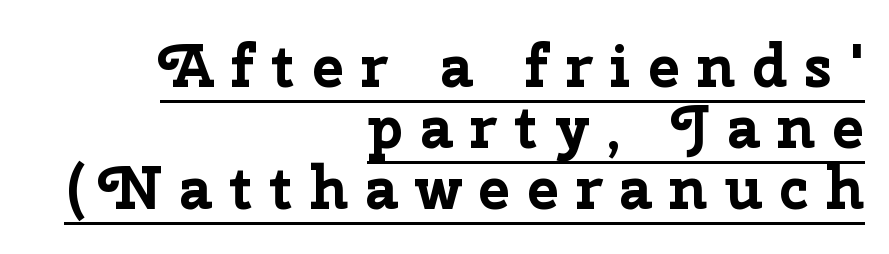
{"serif": "no", "italic": "no", "bold": "yes", "weight": "bold", "width": "normal", "stroke_contrast": "low", "x_height": "medium", "monospaced": "no", "underline": "yes", "align": "right", "line_spacing": "tight", "line_spacing_ratio": 1.02, "letter_spacing": "wide", "letter_spacing_em": 0.28, "glyph_px": 60}
